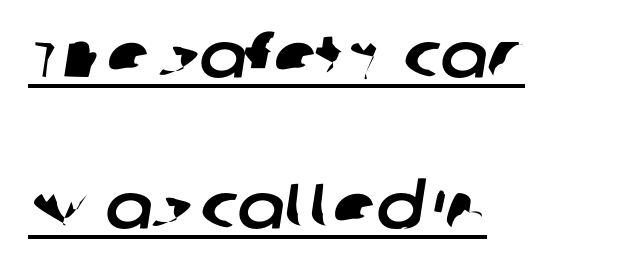
Q: Is the typeface a serif or a sans-serif typeface? A: Sans-serif.
Q: Is the text underlined? A: Yes.
Q: How is the paragraph aligned? A: Left-aligned.
Q: Is the spacing between letters normal or unusually wide? A: Normal.
Q: Is the spacing between lines tight, normal or loose? A: Loose.
Q: Width (condensed, normal, or wide)? A: Normal.
Q: Stroke contrast? A: Low.
Q: x-height? A: Large.
Q: Monospaced? A: No.
